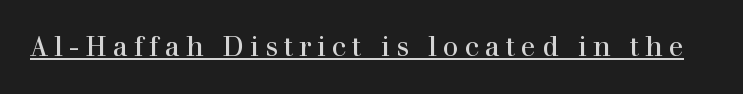
{"italic": "no", "underline": "yes", "letter_spacing": "wide", "letter_spacing_em": 0.23, "glyph_px": 27}
